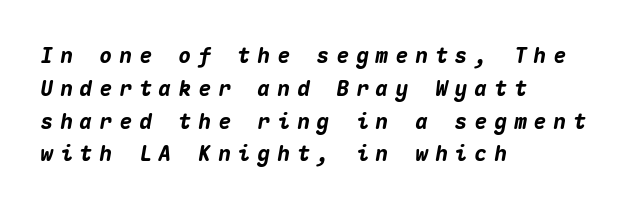
{"italic": "yes", "lean": "right", "slant_degrees": 10, "bold": "yes", "underline": "no", "align": "left", "line_spacing": "normal", "line_spacing_ratio": 1.56, "letter_spacing": "wide", "letter_spacing_em": 0.34, "glyph_px": 21}
